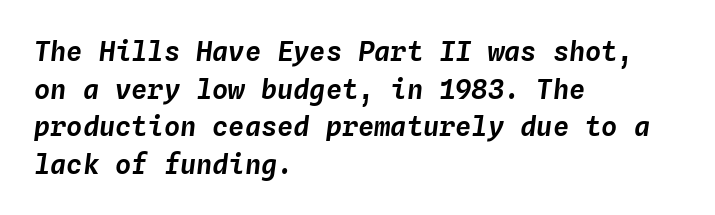
Q: Is the text italic (slanted)? A: Yes, it leans right by about 4 degrees.
Q: Is the text underlined? A: No.
Q: How is the paragraph aligned? A: Left-aligned.
Q: Is the spacing between letters normal or unusually wide? A: Normal.
Q: Is the spacing between lines tight, normal or loose? A: Normal.
